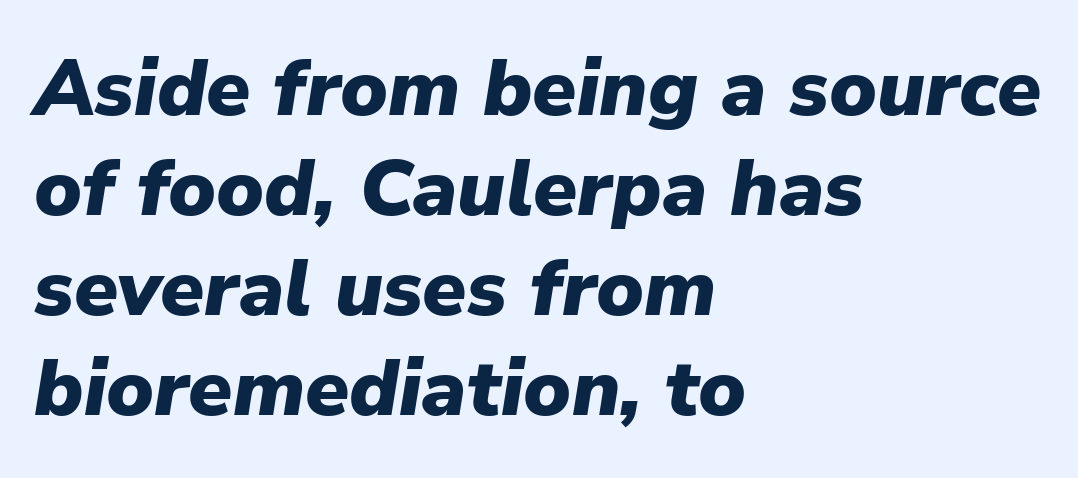
The letters are slanted; this is an italic face. In terms of letterspacing, this is plain default setting. The text block is weighted toward the left margin, trailing off unevenly rightward. Vertically, the passage feels balanced, rows spaced as you'd expect.
